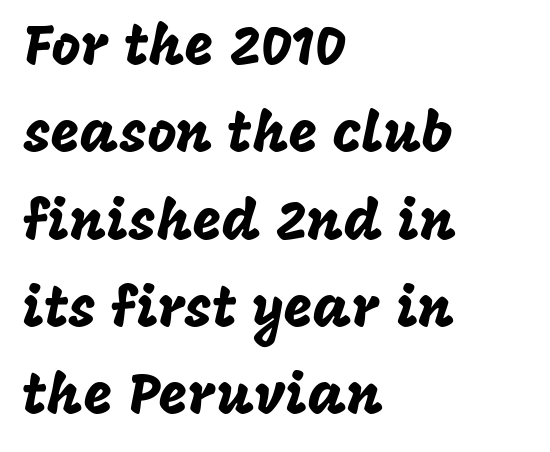
The rendering uses natural spacing where letterforms have individual widths. Each row of text sits above clean, open space. Examine the stroke ends and you'll find no serifs.
